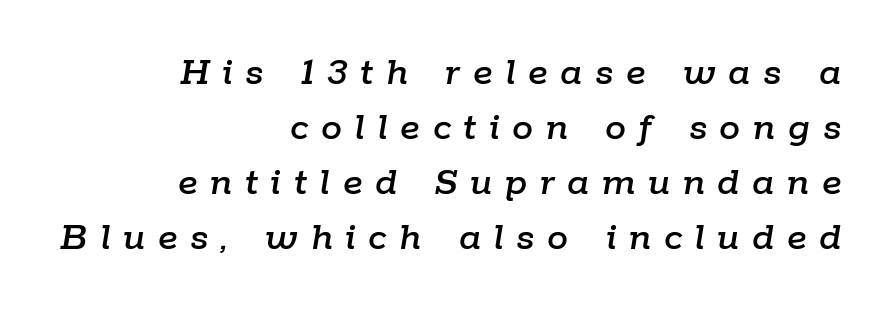
{"italic": "yes", "lean": "right", "slant_degrees": 9, "width": "normal", "stroke_contrast": "low", "x_height": "medium", "monospaced": "no", "underline": "no", "align": "right", "line_spacing": "normal", "line_spacing_ratio": 1.31, "letter_spacing": "wide", "letter_spacing_em": 0.3, "glyph_px": 42}
